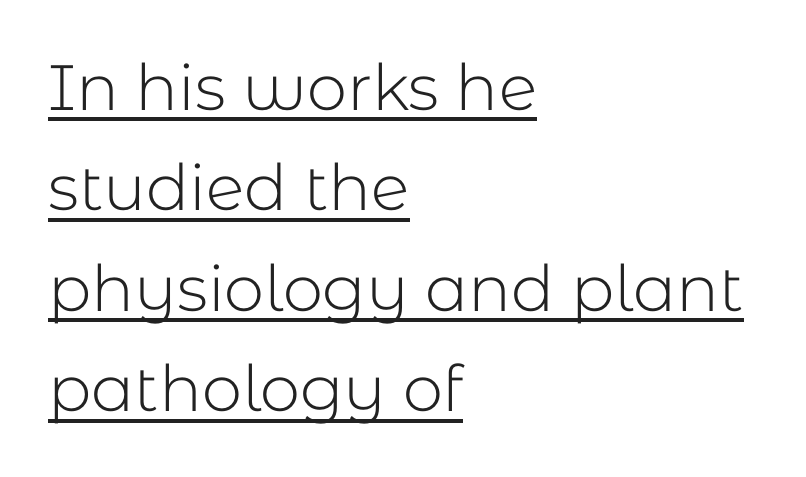
Character widths vary here, with narrow letters taking less room than wide ones. Serif or sans? Sans — the stroke terminals are bare. These lines stack with their left ends in a neat column. The rendered words wear a rule along their underside. This is the regular roman posture of the typeface. Caption: standard tracking, unaltered.
